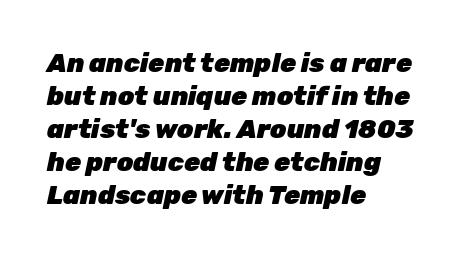
The image shows 26 px bold type, italic (leaning right); set left-aligned, normal line spacing (1.27x), normal letter spacing, not underlined.
